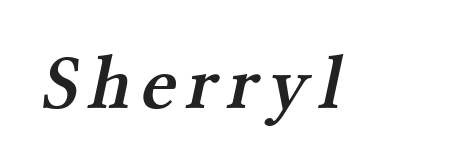
{"serif": "yes", "bold": "semi", "weight": "semibold", "width": "normal", "stroke_contrast": "medium", "x_height": "medium", "monospaced": "no", "underline": "no", "glyph_px": 77}
